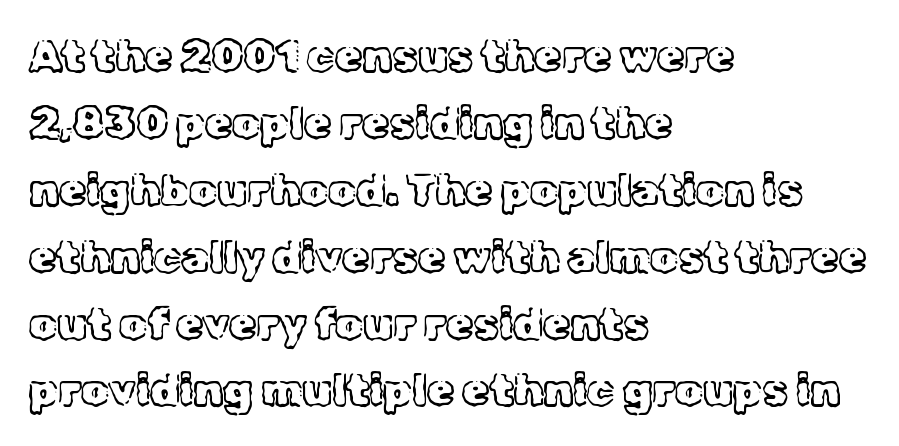
Note: serifs present on the glyphs. This reads as an unemphasized weight, regular at the heaviest. Observe the ordinary spacing: letters are neighbours, not strangers. This rendering uses left alignment, leaving the right contour irregular. These lines were composed using upright roman letters.
